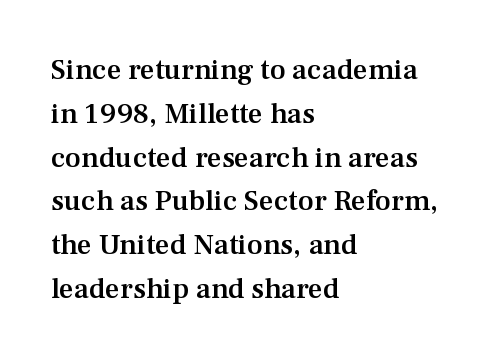
The image shows 29 px semibold serif type, upright; set left-aligned, normal line spacing (1.51x), normal letter spacing, not underlined; medium stroke contrast and a medium x-height.
